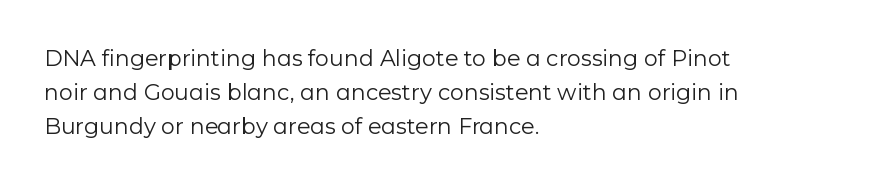
{"italic": "no", "bold": "no", "underline": "no", "align": "left", "line_spacing": "normal", "line_spacing_ratio": 1.55, "letter_spacing": "normal", "letter_spacing_em": 0.0, "glyph_px": 22}
